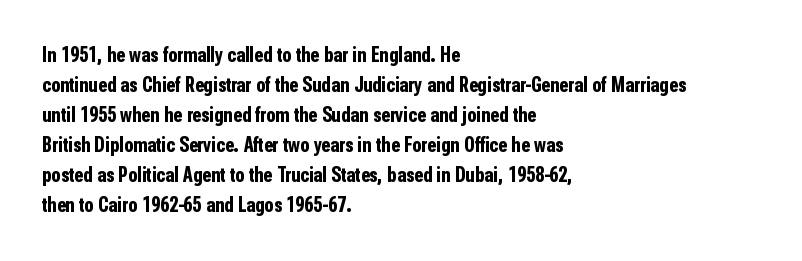
Q: Is the text bold? A: Yes.
Q: Is the text italic (slanted)? A: No, it is upright.
Q: Is the text underlined? A: No.
Q: How is the paragraph aligned? A: Left-aligned.
Q: Is the spacing between letters normal or unusually wide? A: Normal.
Q: Is the spacing between lines tight, normal or loose? A: Normal.
